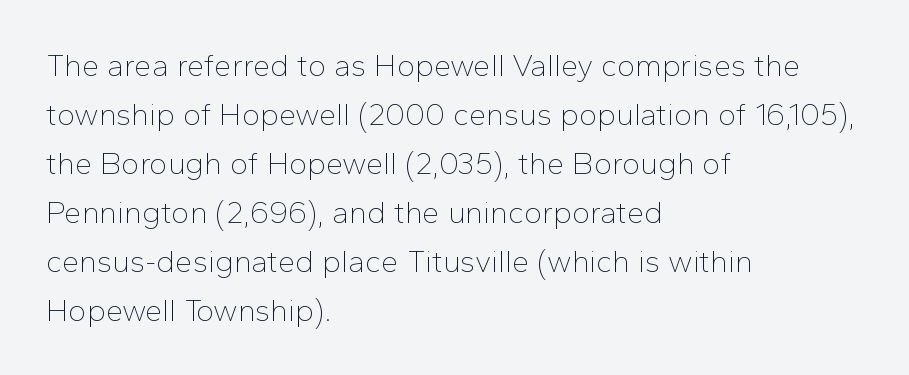
Looks like regular typesetting: each glyph gets only the width it needs. The space between consecutive lines is moderate. You can tell from the bare stems that sans-serif type was used. What stands out about the letter spacing? Nothing — it is the standard amount. The foot of each line stays bare and open. Compared with a centered layout, this one pins lines to the left instead.
